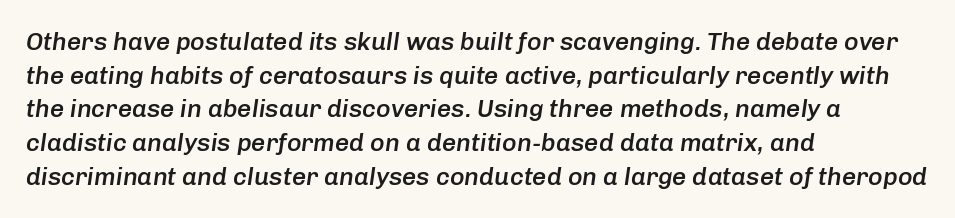
The image shows 25 px text type, italic (leaning right); set left-aligned, normal line spacing (1.35x), normal letter spacing, not underlined.
